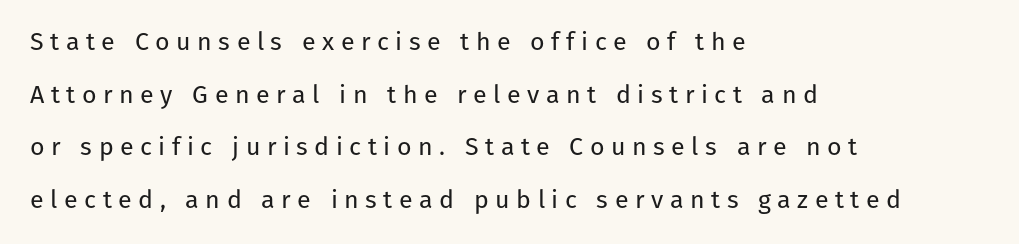
One glance says open: line gaps are wider than usual. If you drew a ruler down the left edge, every line would touch it. The zone under the glyphs is completely vacant. Stroke thickness stays within the range of a standard reading face or lighter. In terms of letterspacing, this is a distinctly airy, spread setting. Posture: straight, roman, zero tilt.
